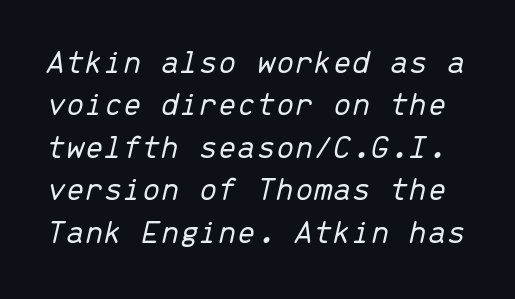
Posture: slanted. Anything drawn beneath the words? Only blank space. No chunkiness to these letters — they're not bold. Spacing verdict: monospaced, one width for all characters. Reading down the column, the eye jumps a familiar distance to each next line. Between one letter and the next there's only the usual sliver of space.
